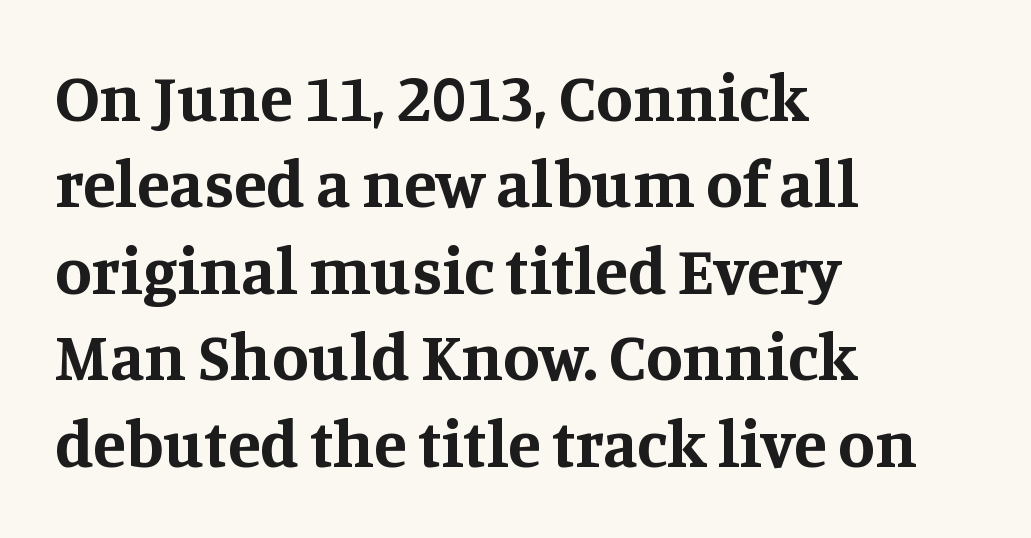
The image shows 67 px bold serif type, upright; set left-aligned, normal line spacing (1.29x), normal letter spacing, not underlined; medium stroke contrast and a large x-height.
